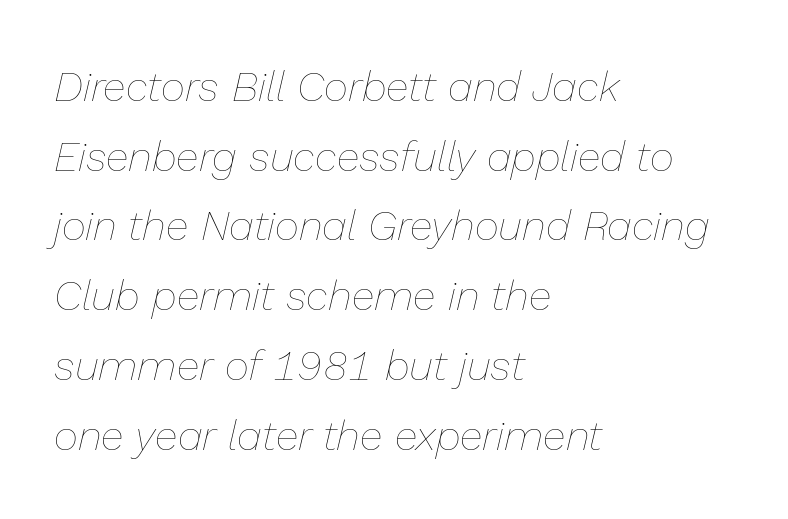
Q: Is the text bold? A: No.
Q: Is the text italic (slanted)? A: Yes, it leans right by about 13 degrees.
Q: Is the text underlined? A: No.
Q: How is the paragraph aligned? A: Left-aligned.
Q: Is the spacing between letters normal or unusually wide? A: Normal.
Q: Is the spacing between lines tight, normal or loose? A: Normal.
Q: Width (condensed, normal, or wide)? A: Normal.
Q: Stroke contrast? A: Low.
Q: x-height? A: Medium.
Q: Monospaced? A: No.
